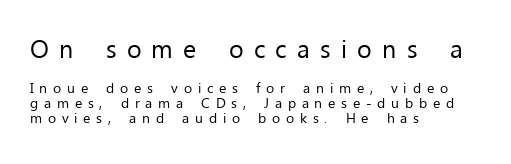
The image shows 25 px text type, upright; set left-aligned, tight line spacing (1.07x), unusually wide letter spacing (+0.41 em), not underlined; the first (top) block is 1.79x larger.
